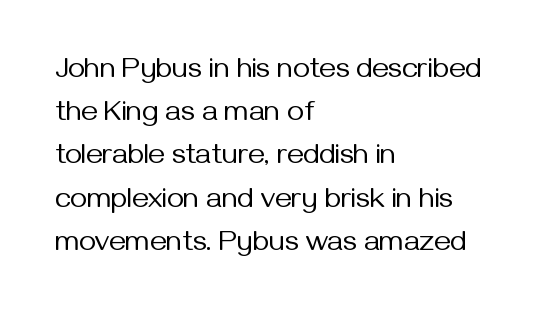
The image shows 29 px regular-weight sans-serif type, upright; set left-aligned, normal line spacing (1.49x), normal letter spacing, not underlined; medium stroke contrast and a medium x-height.
